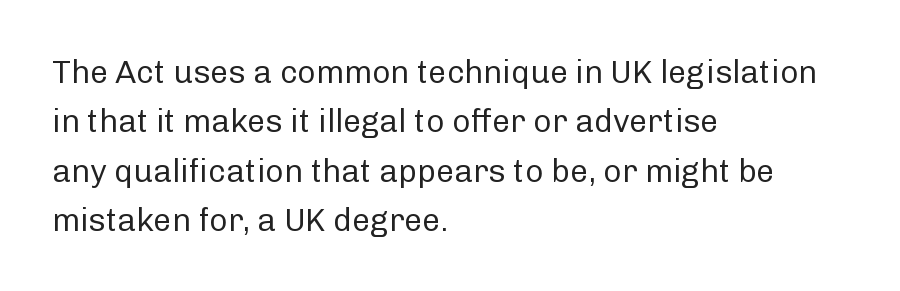
{"serif": "no", "italic": "no", "bold": "no", "weight": "regular", "width": "normal", "stroke_contrast": "low", "x_height": "medium", "monospaced": "no", "underline": "no", "align": "left", "line_spacing": "normal", "line_spacing_ratio": 1.54, "letter_spacing": "normal", "letter_spacing_em": 0.0, "glyph_px": 32}
